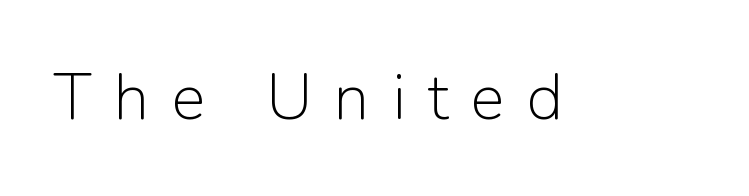
Compared with typical body copy, the letter spacing here is much looser. No heavy texture on the line: the type isn't bold. No feet cap the strokes, marking this as sans-serif type. The strip under each line holds only bare page.
